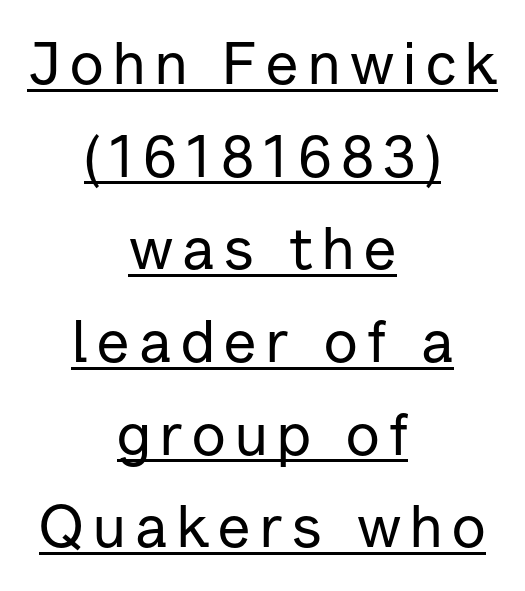
Q: Is the text italic (slanted)? A: No, it is upright.
Q: Is the typeface a serif or a sans-serif typeface? A: Sans-serif.
Q: Is the text underlined? A: Yes.
Q: How is the paragraph aligned? A: Centered.
Q: Is the spacing between lines tight, normal or loose? A: Normal.
Q: Width (condensed, normal, or wide)? A: Normal.
Q: Stroke contrast? A: Low.
Q: x-height? A: Medium.
Q: Monospaced? A: No.
